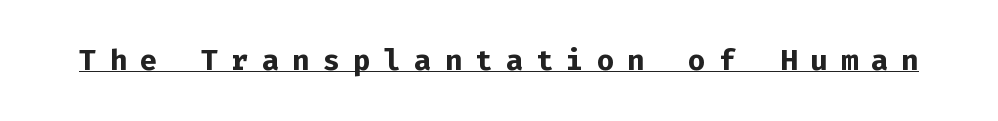
The image shows 29 px bold sans-serif type, upright, monospaced; set unusually wide letter spacing (+0.45 em), underlined; low stroke contrast and a medium x-height.
